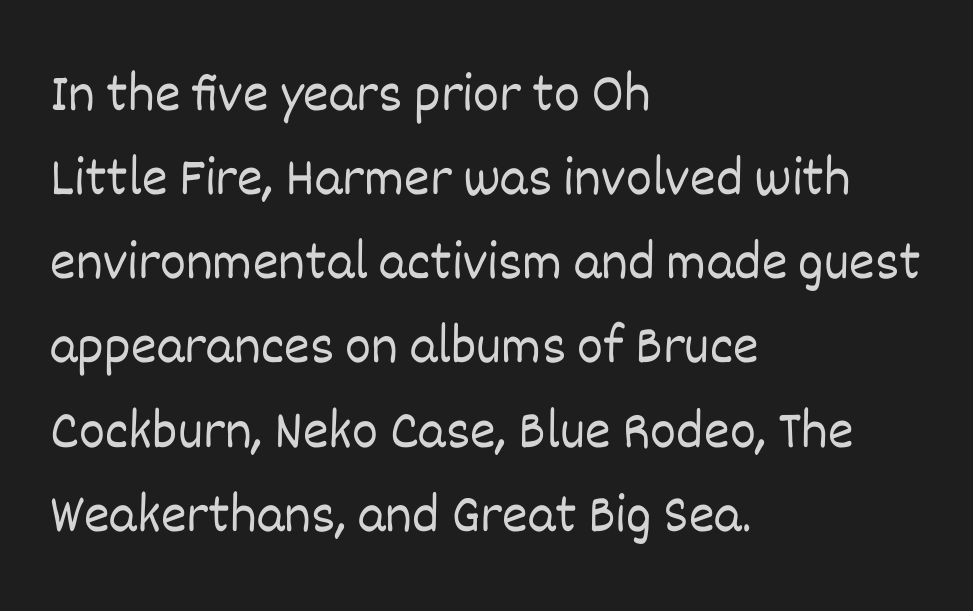
{"italic": "no", "bold": "no", "weight": "light", "width": "normal", "stroke_contrast": "low", "x_height": "large", "monospaced": "no", "underline": "no", "align": "left", "line_spacing": "normal", "line_spacing_ratio": 1.53, "letter_spacing": "normal", "letter_spacing_em": 0.0, "glyph_px": 55}
